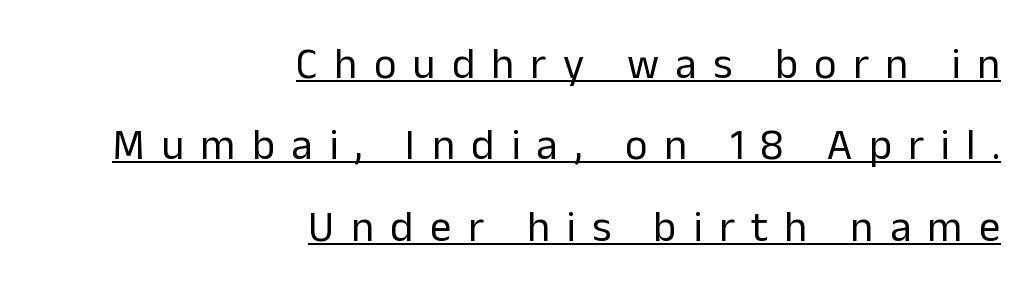
Q: Is the text bold? A: No.
Q: Is the text italic (slanted)? A: No, it is upright.
Q: Is the typeface a serif or a sans-serif typeface? A: Sans-serif.
Q: Is the text underlined? A: Yes.
Q: How is the paragraph aligned? A: Right-aligned.
Q: Is the spacing between letters normal or unusually wide? A: Unusually wide.
Q: Width (condensed, normal, or wide)? A: Normal.
Q: Stroke contrast? A: Low.
Q: x-height? A: Medium.
Q: Monospaced? A: No.
